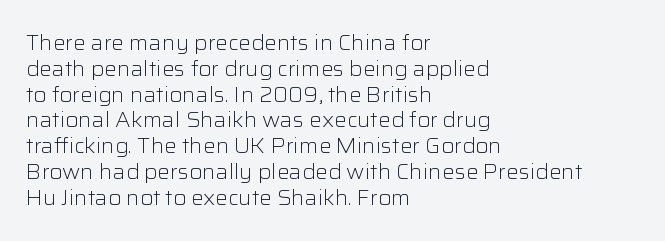
Visually the block forms a straight wall on the left and a jagged coastline on the right. This sample uses plain, unmodified letter spacing. The face looks like a standard text weight, possibly lighter. Check under the words: just untouched page. Does the lettering tilt? It doesn't — this is upright.
